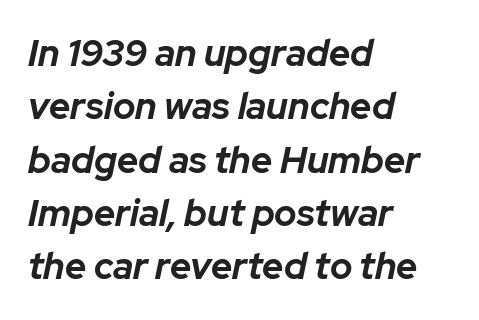
The image shows 37 px bold type, italic (leaning right); set left-aligned, normal line spacing (1.44x), normal letter spacing, not underlined; low stroke contrast and a medium x-height.
